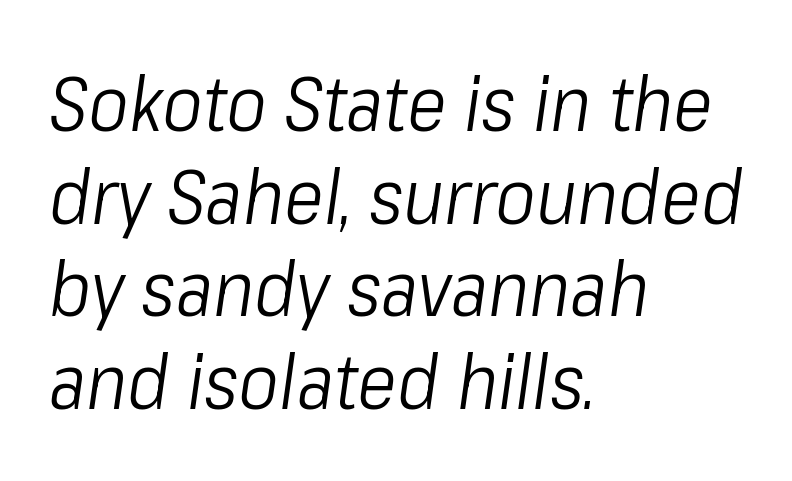
Q: Is the text bold? A: No.
Q: Is the text italic (slanted)? A: Yes, it leans right by about 8 degrees.
Q: Is the text underlined? A: No.
Q: How is the paragraph aligned? A: Left-aligned.
Q: Is the spacing between letters normal or unusually wide? A: Normal.
Q: Width (condensed, normal, or wide)? A: Condensed.
Q: Stroke contrast? A: Low.
Q: x-height? A: Medium.
Q: Monospaced? A: No.
